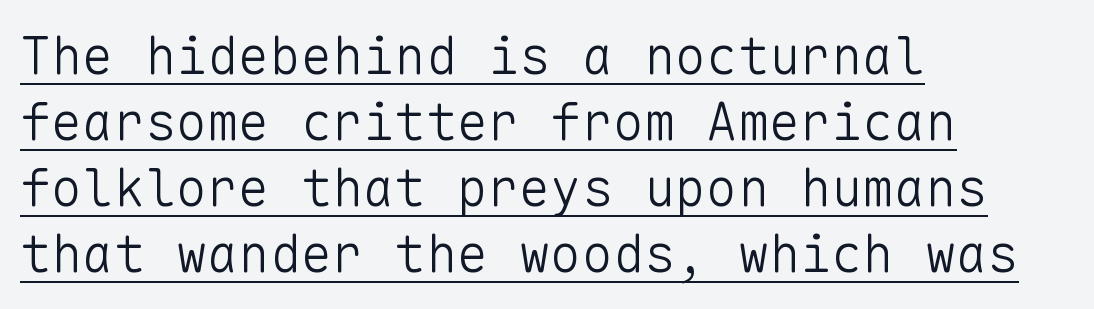
The image shows 52 px light sans-serif type, upright, monospaced; set left-aligned, normal line spacing (1.27x), normal letter spacing, underlined; low stroke contrast and a medium x-height.
